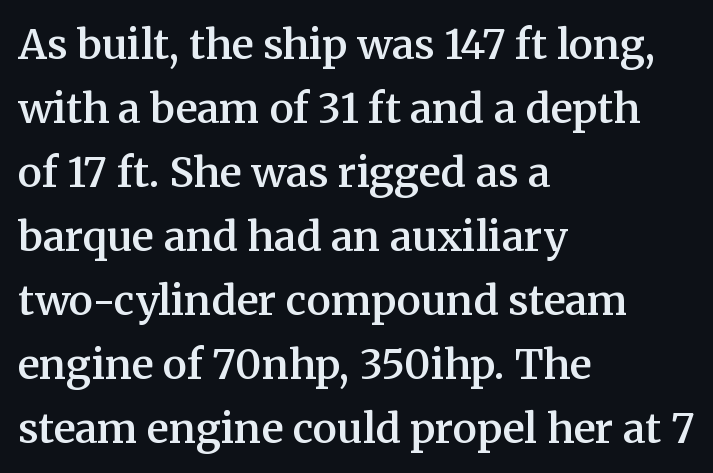
The image shows 41 px semibold serif type, upright; set left-aligned, normal line spacing (1.56x), normal letter spacing, not underlined; medium stroke contrast and a medium x-height.
